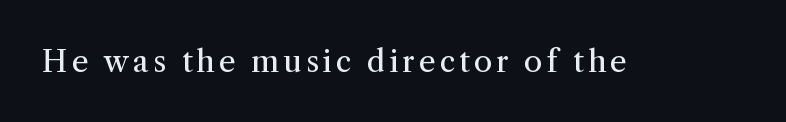
The image shows 30 px regular-weight serif type, upright; set not underlined; medium stroke contrast and a medium x-height.
